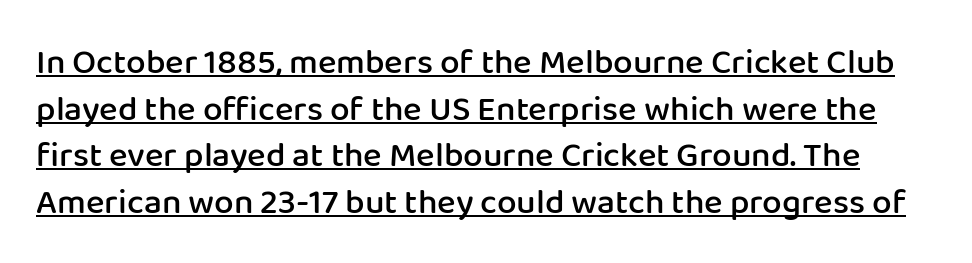
The image shows 35 px semibold sans-serif type, upright; set normal line spacing (1.33x), normal letter spacing, underlined; low stroke contrast and a medium x-height.
